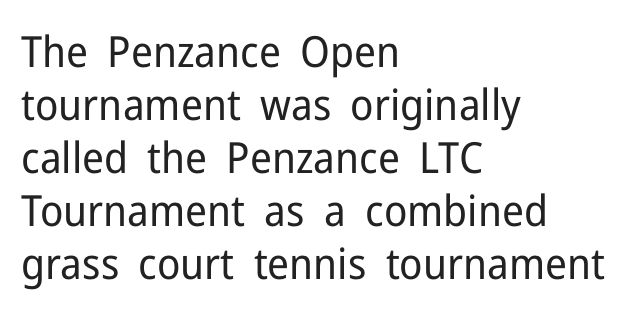
{"serif": "no", "italic": "no", "bold": "no", "weight": "regular", "width": "normal", "stroke_contrast": "low", "x_height": "medium", "monospaced": "no", "underline": "no", "align": "left", "line_spacing_ratio": 1.23, "letter_spacing": "normal", "letter_spacing_em": 0.0, "glyph_px": 43}
